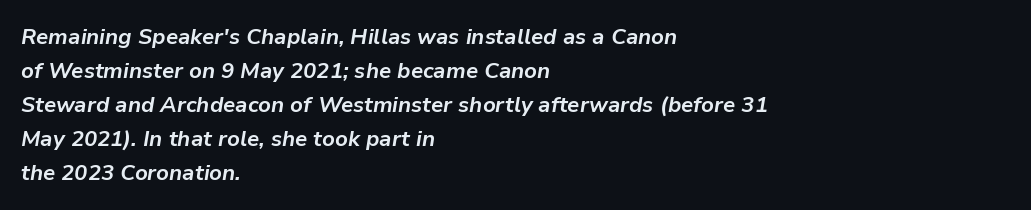
Q: Is the text bold? A: Yes.
Q: Is the text italic (slanted)? A: Yes, it leans right by about 9 degrees.
Q: Is the text underlined? A: No.
Q: How is the paragraph aligned? A: Left-aligned.
Q: Is the spacing between letters normal or unusually wide? A: Normal.
Q: Is the spacing between lines tight, normal or loose? A: Normal.
